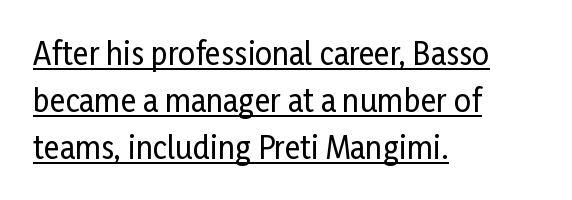
The image shows 30 px condensed sans-serif type, upright; set left-aligned, normal line spacing (1.56x), normal letter spacing, underlined; low stroke contrast and a medium x-height.
